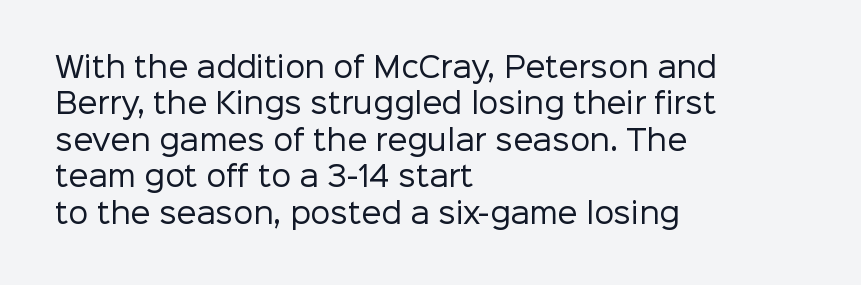
{"serif": "no", "italic": "no", "bold": "no", "weight": "regular", "width": "normal", "stroke_contrast": "low", "x_height": "medium", "monospaced": "no", "underline": "no", "align": "left", "line_spacing": "normal", "line_spacing_ratio": 1.3, "letter_spacing": "normal", "letter_spacing_em": 0.0, "glyph_px": 28}
